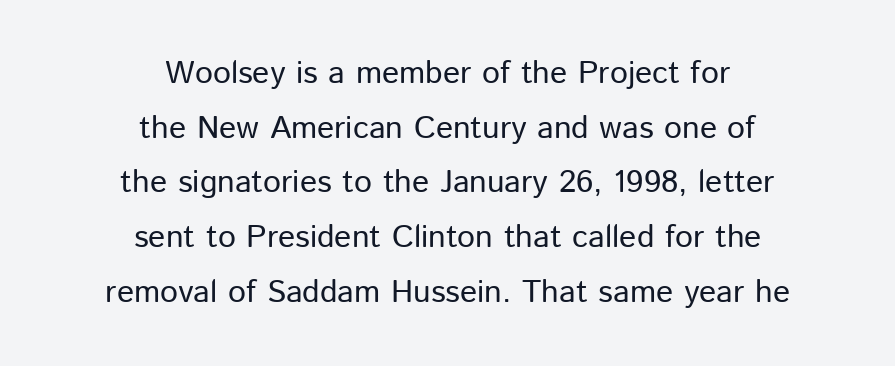
The image shows 32 px regular-weight sans-serif type, upright; set centered, line spacing 1.71x, normal letter spacing, not underlined; low stroke contrast and a medium x-height.
